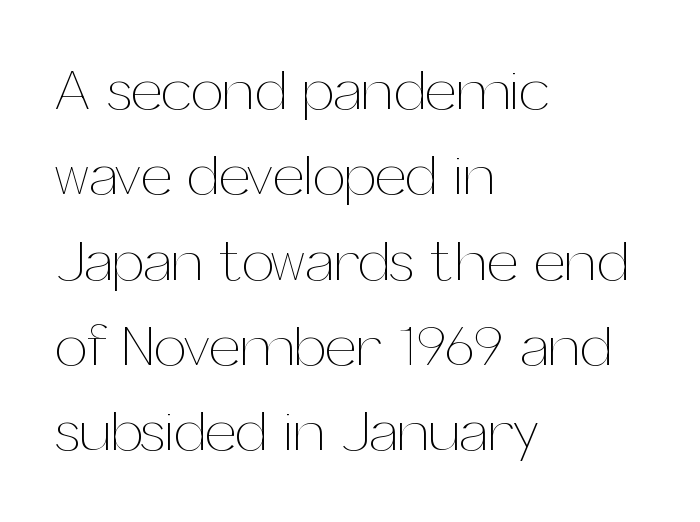
The image shows 58 px thin type, upright; set left-aligned, normal line spacing (1.47x), normal letter spacing, not underlined; medium stroke contrast and a medium x-height.
